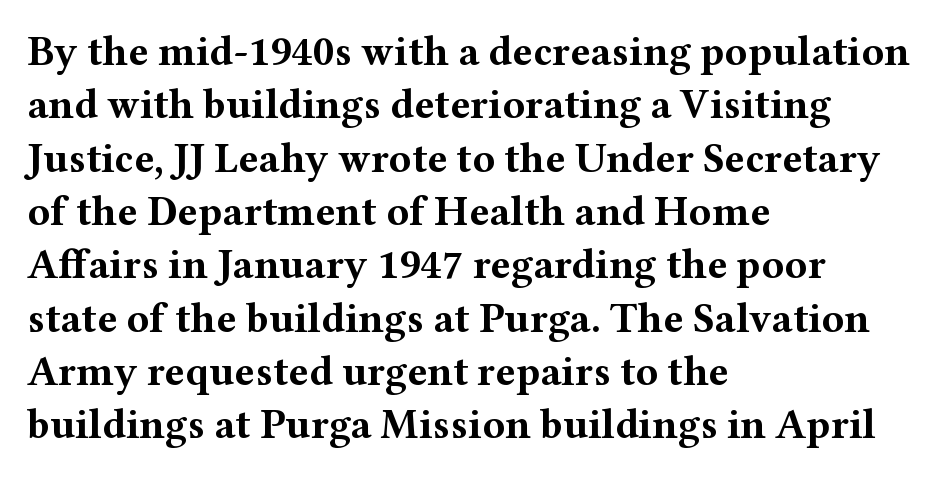
These lines were composed using upright roman letters. Each line starts at the same left margin while the right side varies. Between one letter and the next there's only the usual sliver of space. Just letters on the line, the space beneath them empty. Students, this is bold: see how much ink each stroke carries.
